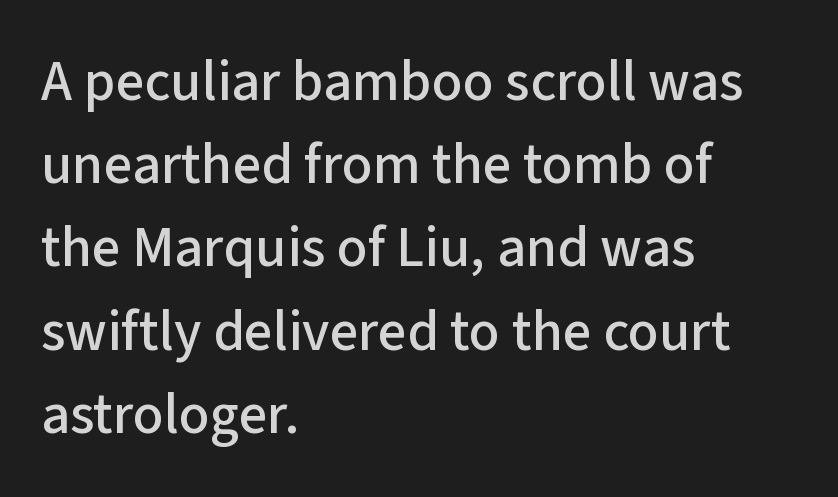
Regarding serifs, this sample does without them. Compared with typical paragraphs, the rows here are spaced about the same. Nobody drew a line under any word here. Horizontal alignment here is leftward, the default for most running prose. Spacing verdict: proportional, widths tailored to each character. Notice how the stems are strictly vertical — no italics here.
